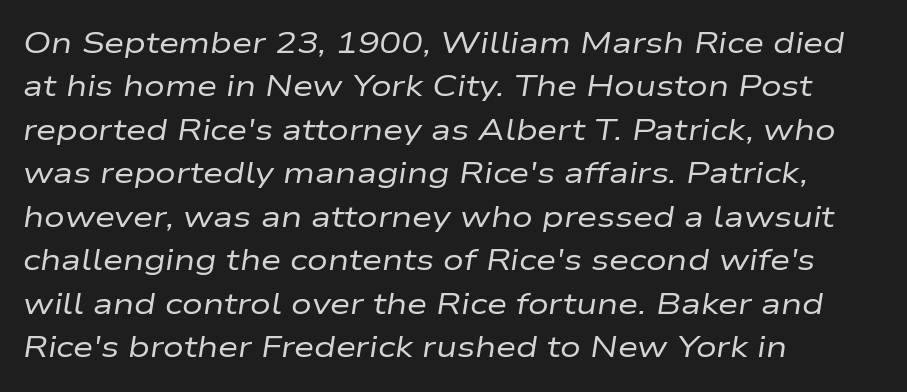
The image shows 29 px regular-weight, wide type, italic (leaning right); set left-aligned, normal line spacing (1.5x), normal letter spacing, not underlined; low stroke contrast and a medium x-height.
